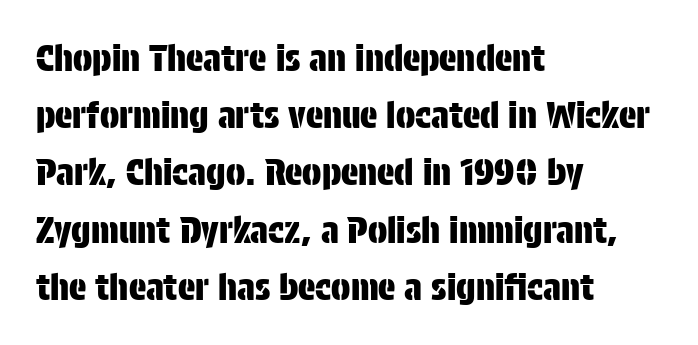
The image shows 36 px condensed sans-serif type, upright; set left-aligned, normal line spacing (1.59x), normal letter spacing, not underlined; low stroke contrast and a large x-height.
